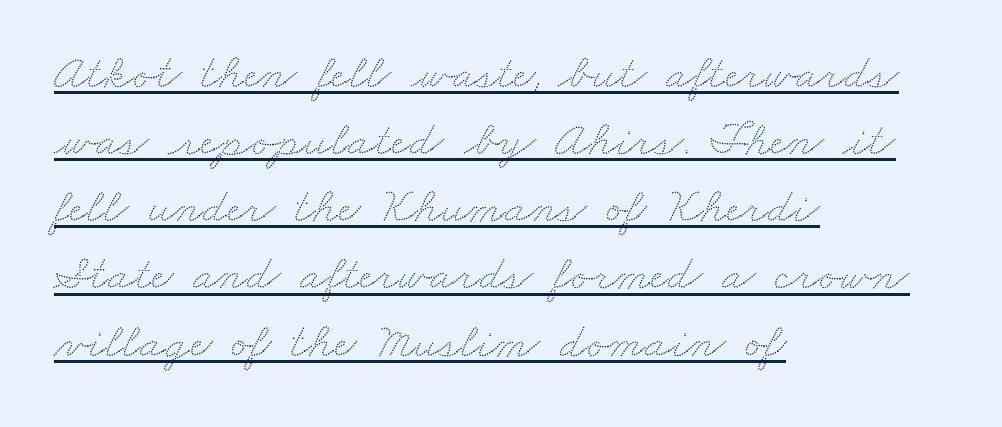
The image shows 49 px wide type; set left-aligned, normal line spacing (1.37x), normal letter spacing, underlined; low stroke contrast and a small x-height.
